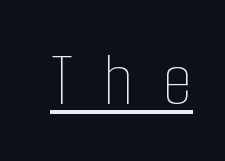
The image shows 78 px thin, condensed type, upright; set unusually wide letter spacing (+0.37 em), underlined; low stroke contrast and a medium x-height.
